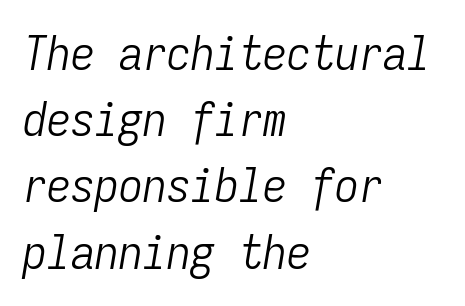
Q: Is the text bold? A: No.
Q: Is the text italic (slanted)? A: Yes, it leans right by about 9 degrees.
Q: Is the text underlined? A: No.
Q: How is the paragraph aligned? A: Left-aligned.
Q: Is the spacing between letters normal or unusually wide? A: Normal.
Q: Is the spacing between lines tight, normal or loose? A: Normal.
Q: Width (condensed, normal, or wide)? A: Condensed.
Q: Stroke contrast? A: Low.
Q: x-height? A: Medium.
Q: Monospaced? A: Yes.
